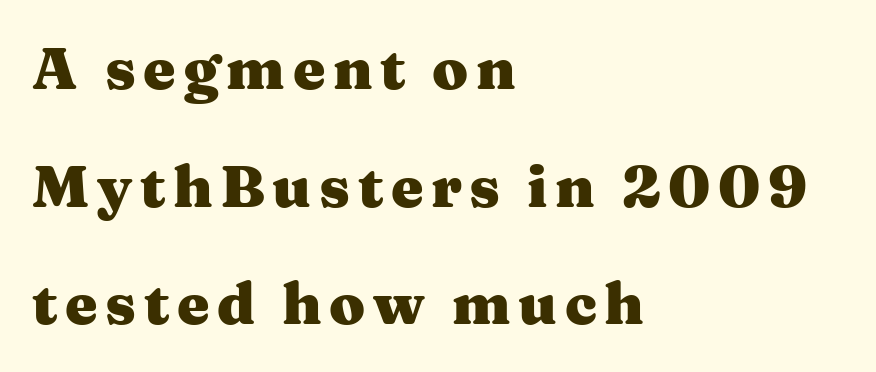
{"serif": "yes", "italic": "no", "bold": "yes", "weight": "heavy", "width": "wide", "stroke_contrast": "medium", "x_height": "medium", "monospaced": "no", "underline": "no", "align": "left", "line_spacing": "loose", "line_spacing_ratio": 2.03, "glyph_px": 58}
